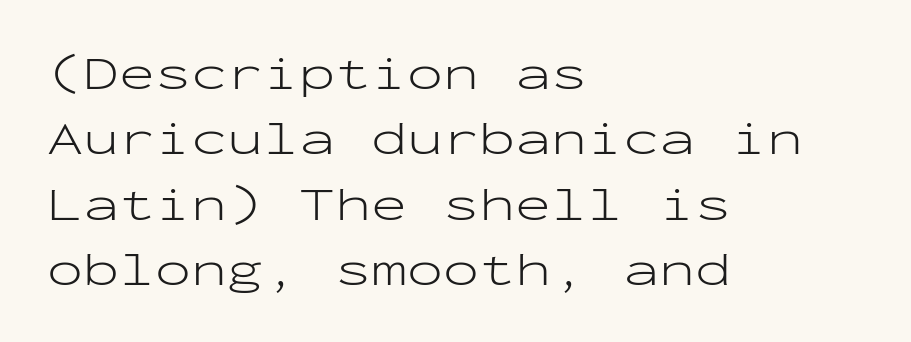
{"serif": "no", "italic": "no", "bold": "no", "weight": "light", "width": "wide", "stroke_contrast": "low", "x_height": "medium", "monospaced": "yes", "underline": "no", "align": "left", "line_spacing": "normal", "line_spacing_ratio": 1.36, "letter_spacing": "normal", "letter_spacing_em": 0.0, "glyph_px": 48}
